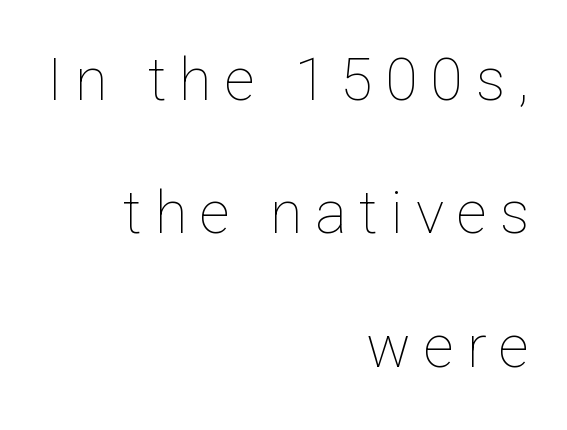
The image shows 59 px thin type, upright; set right-aligned, loose line spacing (2.26x), unusually wide letter spacing (+0.22 em), not underlined; low stroke contrast and a medium x-height.
